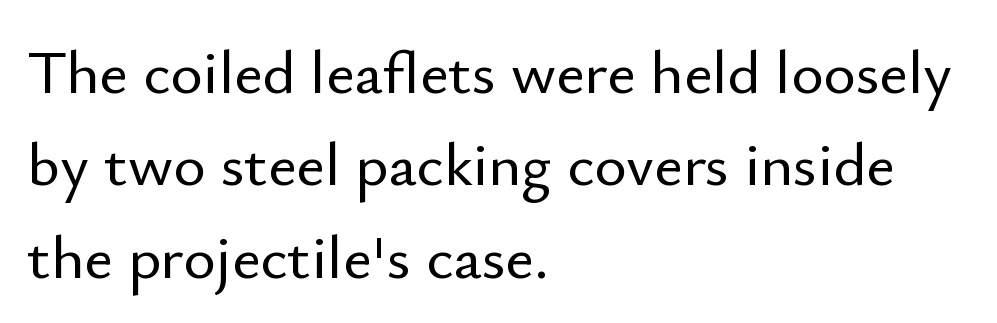
The image shows 62 px sans-serif type, upright; set left-aligned, normal line spacing (1.49x), normal letter spacing, not underlined; low stroke contrast and a small x-height.
